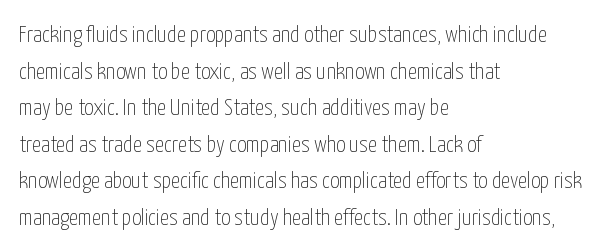
Q: Is the text bold? A: No.
Q: Is the text italic (slanted)? A: No, it is upright.
Q: Is the text underlined? A: No.
Q: How is the paragraph aligned? A: Left-aligned.
Q: Is the spacing between letters normal or unusually wide? A: Normal.
Q: Is the spacing between lines tight, normal or loose? A: Normal.
